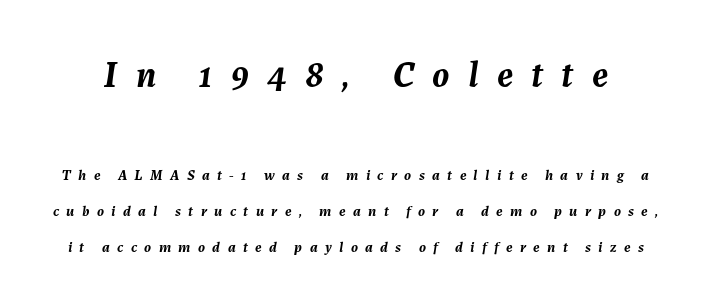
Q: Is the text bold? A: Yes.
Q: Is the text italic (slanted)? A: Yes, it leans right by about 7 degrees.
Q: Is the text underlined? A: No.
Q: Is the spacing between letters normal or unusually wide? A: Unusually wide.
Q: Is the spacing between lines tight, normal or loose? A: Loose.
Q: Which block of text is set in a larger size, the first (top) or the second (bottom)? A: The first (top) one.
Q: Width (condensed, normal, or wide)? A: Normal.
Q: Stroke contrast? A: Medium.
Q: x-height? A: Medium.
Q: Monospaced? A: No.
